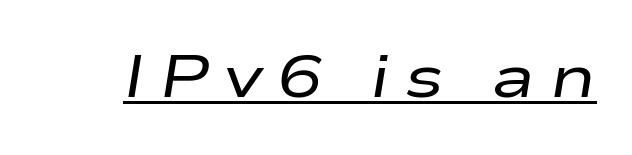
{"italic": "yes", "lean": "right", "slant_degrees": 9, "bold": "no", "weight": "regular", "width": "wide", "stroke_contrast": "low", "x_height": "medium", "monospaced": "no", "underline": "yes", "letter_spacing": "wide", "letter_spacing_em": 0.23, "glyph_px": 60}
